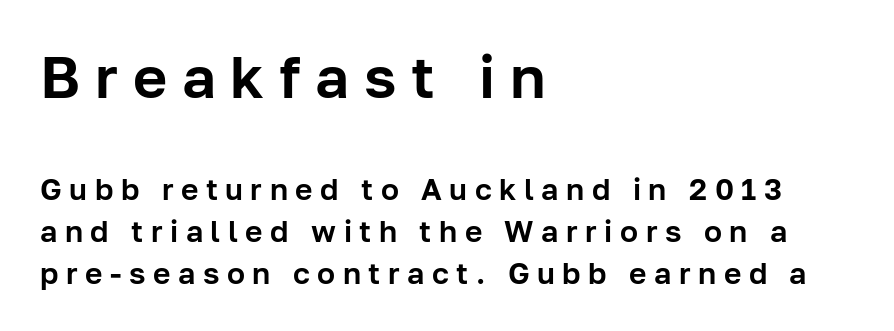
Q: Is the text italic (slanted)? A: No, it is upright.
Q: Is the typeface a serif or a sans-serif typeface? A: Sans-serif.
Q: Is the text underlined? A: No.
Q: How is the paragraph aligned? A: Left-aligned.
Q: Is the spacing between letters normal or unusually wide? A: Unusually wide.
Q: Is the spacing between lines tight, normal or loose? A: Normal.
Q: Which block of text is set in a larger size, the first (top) or the second (bottom)? A: The first (top) one.
Q: Width (condensed, normal, or wide)? A: Normal.
Q: Stroke contrast? A: Low.
Q: x-height? A: Medium.
Q: Monospaced? A: No.
